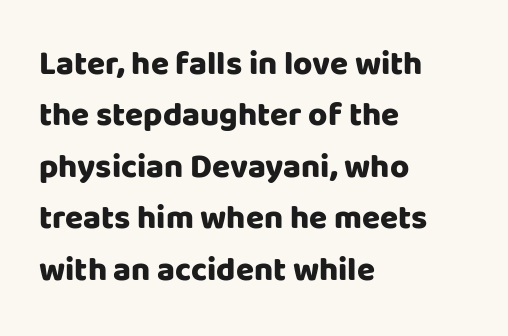
{"serif": "no", "italic": "no", "bold": "yes", "weight": "heavy", "width": "normal", "stroke_contrast": "low", "x_height": "large", "monospaced": "no", "underline": "no", "align": "left", "line_spacing": "normal", "line_spacing_ratio": 1.56, "letter_spacing": "normal", "letter_spacing_em": 0.0, "glyph_px": 33}
